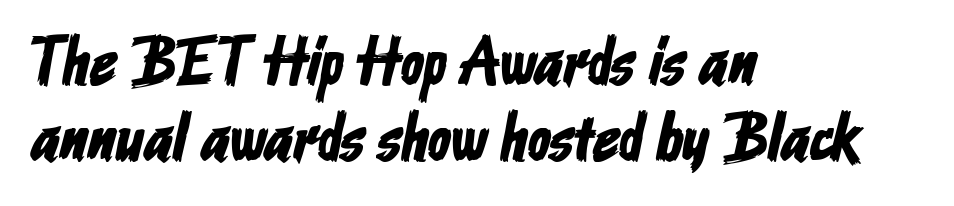
The image shows 67 px condensed sans-serif type; set left-aligned, tight line spacing (1.14x), normal letter spacing, not underlined; low stroke contrast and a medium x-height.
